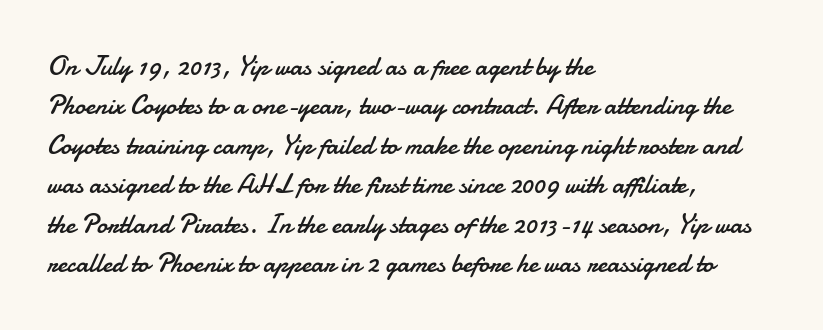
Is the stroke heavy? The answer is a plain regular-or-lighter. The setting favours the left margin, as ordinary paragraphs usually do. Has an underline been added? It has not. Tracking here is standard; glyphs follow each other at the usual distance. Line spacing here is normal.
